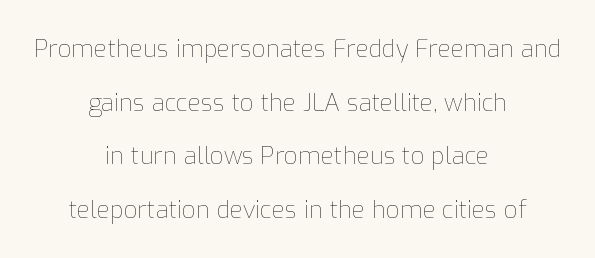
The image shows 24 px text type, upright; set centered, loose line spacing (2.23x), normal letter spacing, not underlined.
